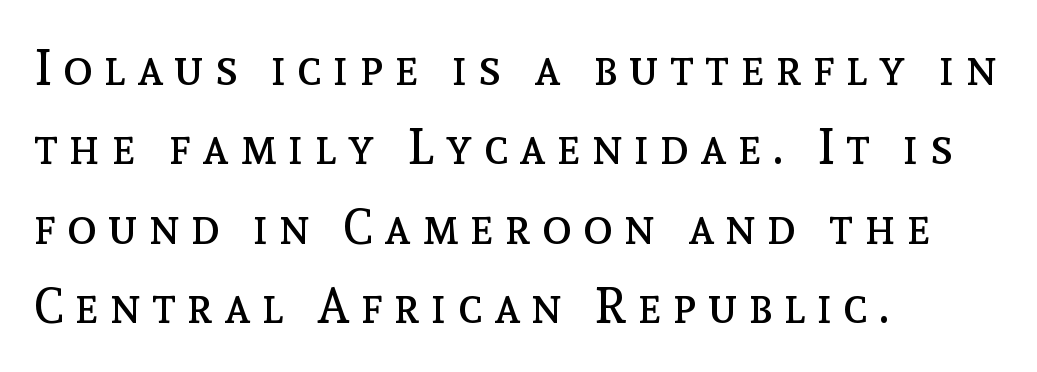
The image shows 49 px regular-weight type, upright; set left-aligned, normal line spacing (1.62x), unusually wide letter spacing (+0.23 em), not underlined; a medium x-height.
